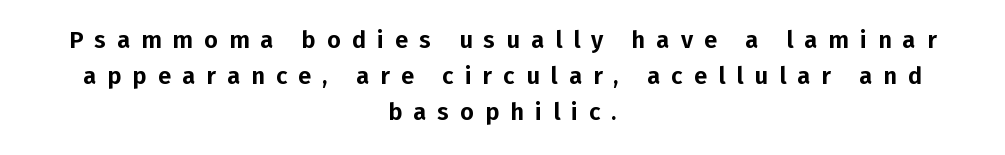
The image shows 24 px text type, upright; set centered, normal line spacing (1.51x), unusually wide letter spacing (+0.46 em), not underlined.
